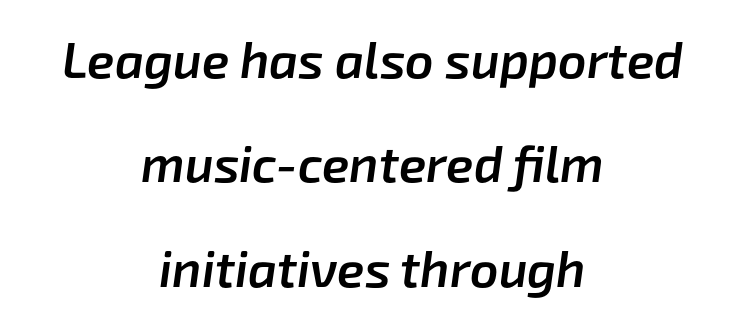
The image shows 50 px semibold type, italic (leaning right); set centered, loose line spacing (2.09x), normal letter spacing, not underlined; low stroke contrast and a medium x-height.
